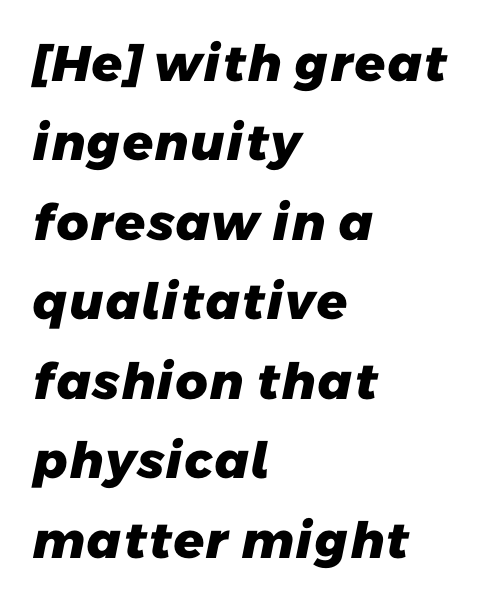
Q: Is the text bold? A: Yes.
Q: Is the typeface a serif or a sans-serif typeface? A: Sans-serif.
Q: Is the text underlined? A: No.
Q: How is the paragraph aligned? A: Left-aligned.
Q: Is the spacing between letters normal or unusually wide? A: Normal.
Q: Is the spacing between lines tight, normal or loose? A: Normal.
Q: Width (condensed, normal, or wide)? A: Normal.
Q: Stroke contrast? A: Low.
Q: x-height? A: Medium.
Q: Monospaced? A: No.
